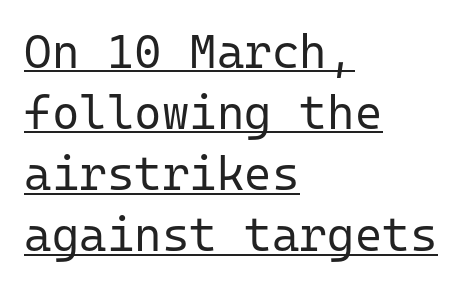
{"serif": "no", "italic": "no", "bold": "no", "weight": "regular", "width": "normal", "stroke_contrast": "low", "x_height": "medium", "monospaced": "yes", "underline": "yes", "align": "left", "line_spacing": "normal", "line_spacing_ratio": 1.3, "letter_spacing": "normal", "letter_spacing_em": 0.0, "glyph_px": 47}
